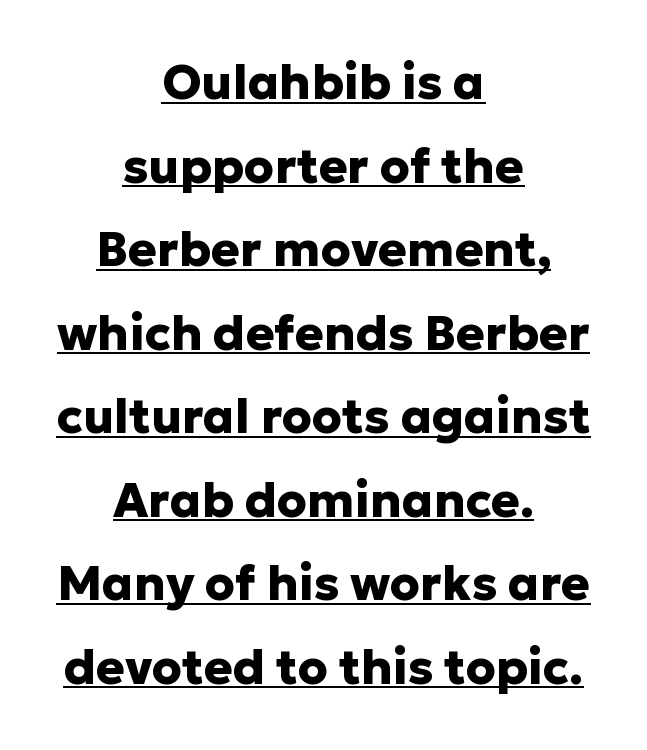
{"serif": "no", "italic": "no", "bold": "yes", "weight": "heavy", "width": "normal", "stroke_contrast": "low", "x_height": "medium", "monospaced": "no", "underline": "yes", "align": "center", "line_spacing_ratio": 1.74, "letter_spacing": "normal", "letter_spacing_em": 0.0, "glyph_px": 48}
